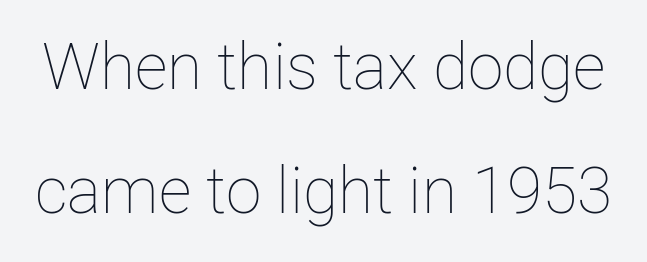
Here the designer chose a conventional face with non-uniform glyph widths. If you measured baseline to baseline, you'd find a long distance. Check under the words: just untouched page. The axis of the letterforms is exactly vertical. On a weight scale, this lands at 450 or below. A typesetter would call this zero additional tracking.
